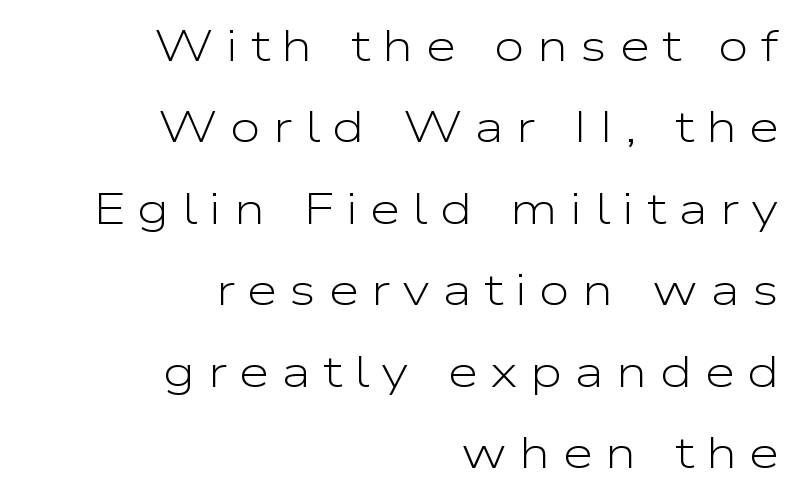
These lines are rendered in a variable-pitch font. Casual observation: everything's shoved over to the right. This sample uses expanded letter spacing, leaving extra air between glyphs. Every character sits straight up, as roman type does.
